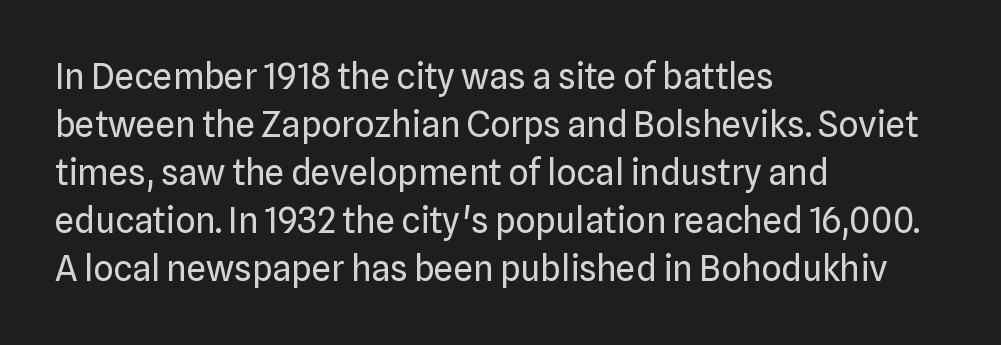
Each row of text sits above clean, open space. A sans-serif font was chosen for this passage. Vertically, the passage feels balanced, rows spaced as you'd expect. Proportional: the letters do not fall into vertical columns.
